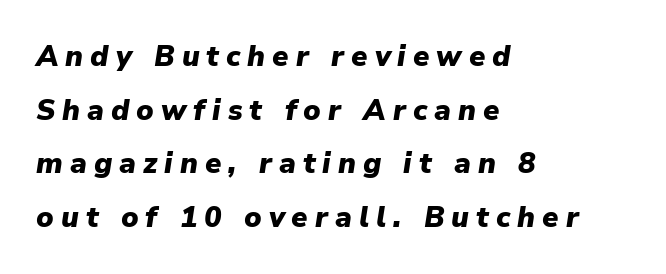
Notice how the passage keeps a crisp vertical edge on the left only. The words here are not underlined. Does the weight exceed regular? Yes, all the way to bold. Is this a fixed-width face? No — the glyphs have proportional, varying widths.
